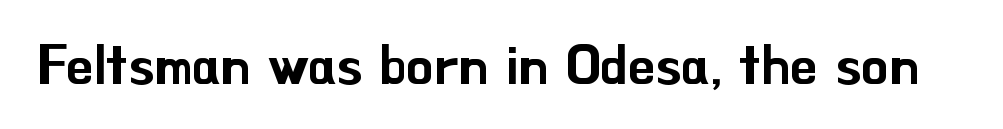
Q: Is the text italic (slanted)? A: No, it is upright.
Q: Is the typeface a serif or a sans-serif typeface? A: Sans-serif.
Q: Is the text underlined? A: No.
Q: Is the spacing between letters normal or unusually wide? A: Normal.
Q: Width (condensed, normal, or wide)? A: Normal.
Q: Stroke contrast? A: Low.
Q: x-height? A: Small.
Q: Monospaced? A: No.
